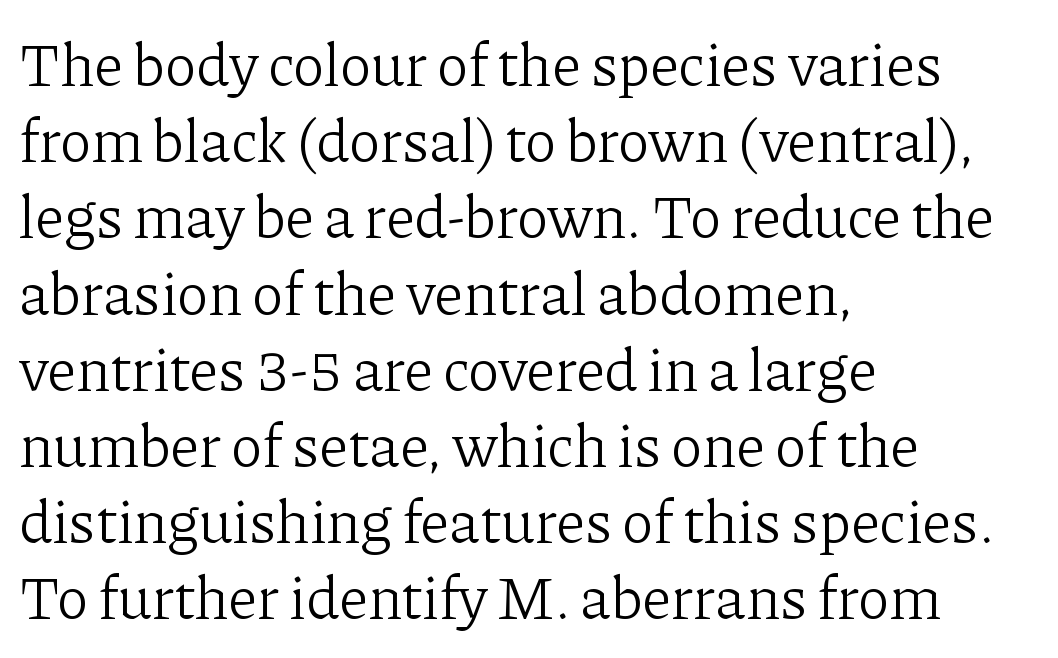
Underline: absent. Weight: regular or lighter. Notice how the stems are strictly vertical — no italics here. The designer went with a serif here, giving each stem small feet. Notice how the passage keeps a crisp vertical edge on the left only.
